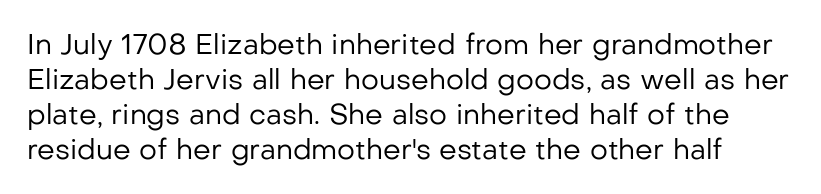
Does the lettering tilt? It doesn't — this is upright. Each letter keeps its own natural width here, so spacing adapts to shape. Each word holds together tightly as a unit, with standard inter-letter gaps. Regarding leading, the lines here are spaced in the standard way. Letterform terminals end flat and unadorned throughout the passage. The specimen omits any rule beneath the text block's lines.
